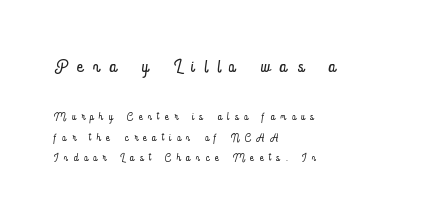
Q: Is the text bold? A: No.
Q: Is the text underlined? A: No.
Q: How is the paragraph aligned? A: Left-aligned.
Q: Is the spacing between letters normal or unusually wide? A: Unusually wide.
Q: Is the spacing between lines tight, normal or loose? A: Normal.
Q: Which block of text is set in a larger size, the first (top) or the second (bottom)? A: The first (top) one.
